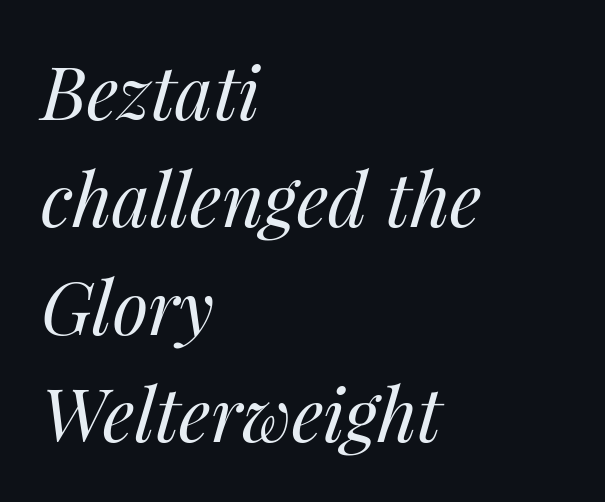
Q: Is the text bold? A: No.
Q: Is the text italic (slanted)? A: Yes, it leans right by about 14 degrees.
Q: Is the text underlined? A: No.
Q: How is the paragraph aligned? A: Left-aligned.
Q: Is the spacing between letters normal or unusually wide? A: Normal.
Q: Is the spacing between lines tight, normal or loose? A: Normal.
Q: Width (condensed, normal, or wide)? A: Normal.
Q: Stroke contrast? A: Medium.
Q: x-height? A: Medium.
Q: Monospaced? A: No.
